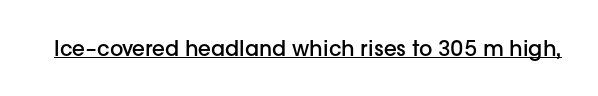
{"italic": "no", "bold": "semi", "underline": "yes", "letter_spacing": "normal", "letter_spacing_em": 0.0, "glyph_px": 21}
